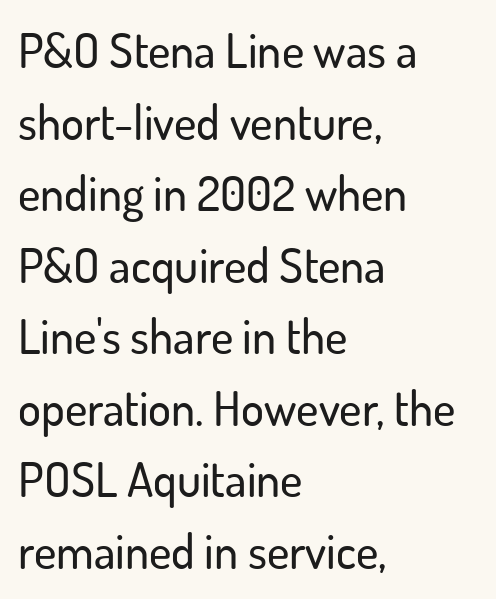
The image shows 48 px sans-serif type, upright; set left-aligned, normal line spacing (1.49x), normal letter spacing, not underlined; low stroke contrast and a small x-height.
